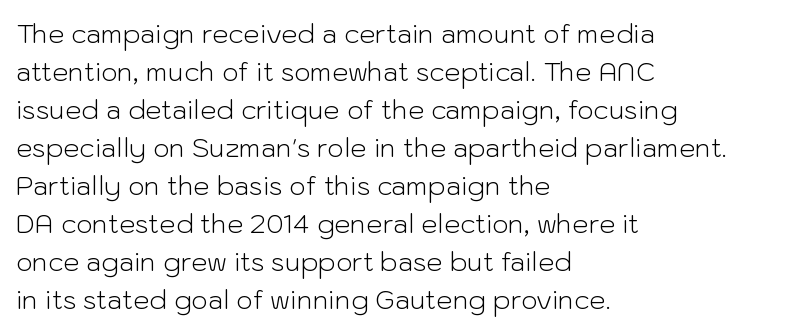
The image shows 26 px text type, upright; set left-aligned, normal line spacing (1.46x), normal letter spacing, not underlined.
